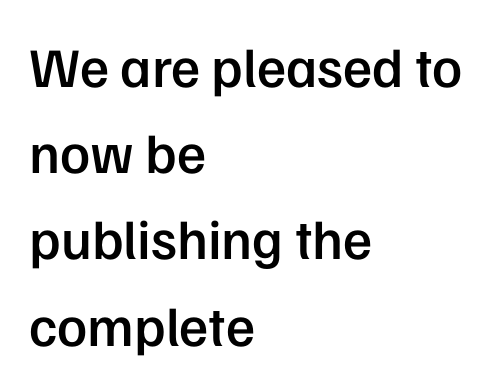
The lines in this sample share a left origin and differ only in where they stop. What kind of face is this? One without serifs — a sans. These words are printed semibold, heavier than regular yet not bold. Style check: upright. A typesetter would call this proportional, since set widths differ per character. Spacing between characters is what you'd get straight out of the box.
